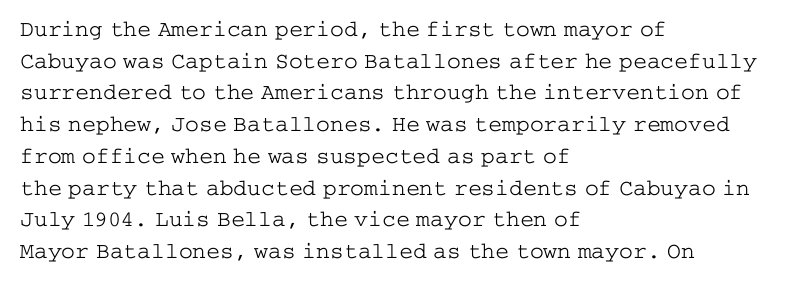
A roman cut, with each character standing at attention. Line spacing here is normal. The text block is weighted toward the left margin, trailing off unevenly rightward. Lines of text with bare space underneath. Nothing unusual about the tracking: characters are spaced as the font intends. A quiet, ordinary-to-light weight characterises the typeface.
